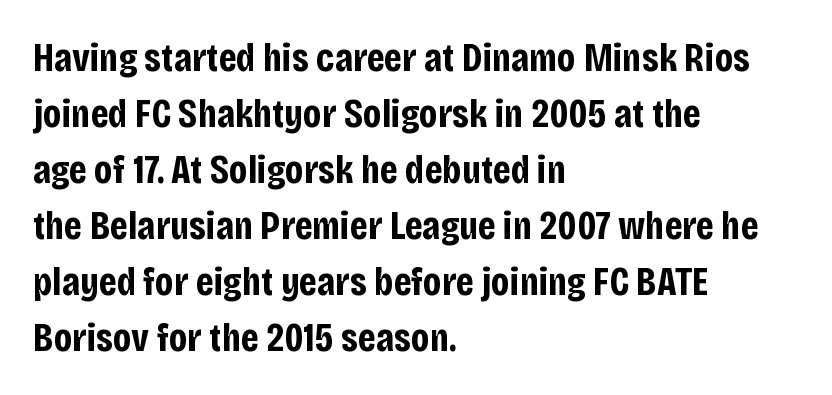
The image shows 40 px bold, condensed sans-serif type, upright; set left-aligned, normal line spacing (1.4x), normal letter spacing, not underlined; low stroke contrast and a large x-height.
